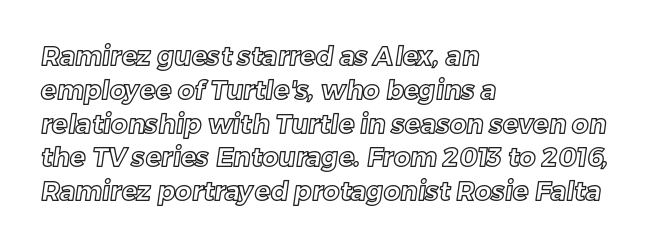
Q: Is the text underlined? A: No.
Q: How is the paragraph aligned? A: Left-aligned.
Q: Is the spacing between letters normal or unusually wide? A: Normal.
Q: Is the spacing between lines tight, normal or loose? A: Normal.
